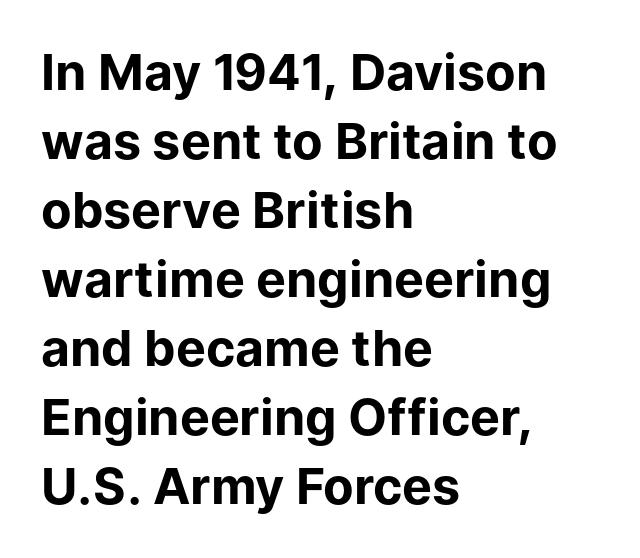
Q: Is the text bold? A: Yes.
Q: Is the text italic (slanted)? A: No, it is upright.
Q: Is the typeface a serif or a sans-serif typeface? A: Sans-serif.
Q: Is the text underlined? A: No.
Q: How is the paragraph aligned? A: Left-aligned.
Q: Is the spacing between letters normal or unusually wide? A: Normal.
Q: Is the spacing between lines tight, normal or loose? A: Normal.
Q: Width (condensed, normal, or wide)? A: Normal.
Q: Stroke contrast? A: Low.
Q: x-height? A: Medium.
Q: Monospaced? A: No.
